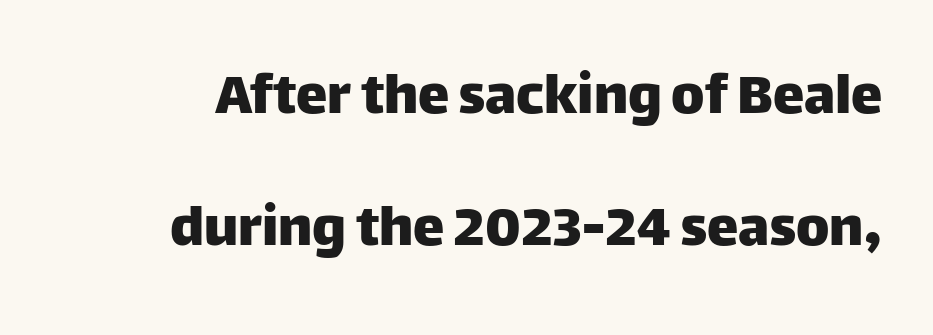
The image shows 63 px sans-serif type, upright; set loose line spacing (2.1x), normal letter spacing, not underlined; low stroke contrast and a large x-height.
